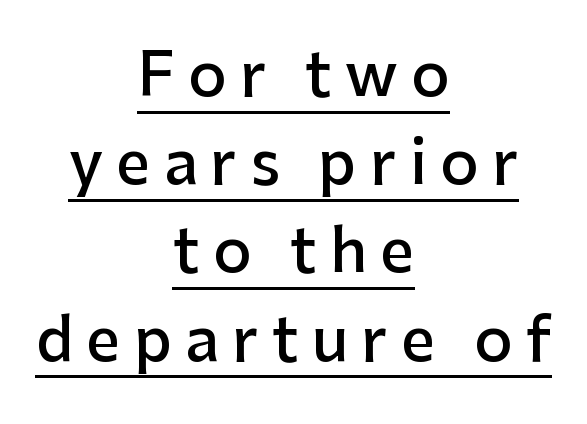
Is there an underline? Yes — a line sits under the letters. No feet cap the strokes, marking this as sans-serif type. The typography opts for an upright posture over an oblique one. Summary of vertical rhythm: regular, with standard interline spacing. Every letter is mildly thick-stroked: semibold rather than bold.
